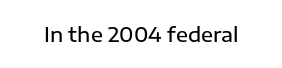
Q: Is the text bold? A: Semi-bold.
Q: Is the text italic (slanted)? A: No, it is upright.
Q: Is the text underlined? A: No.
Q: Is the spacing between letters normal or unusually wide? A: Normal.
